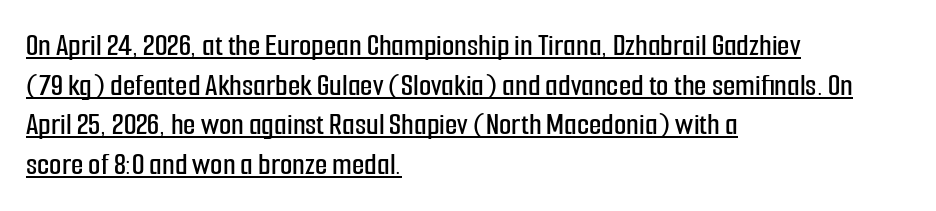
The image shows 32 px condensed sans-serif type, upright; set left-aligned, line spacing 1.24x, normal letter spacing, underlined; low stroke contrast and a medium x-height.
